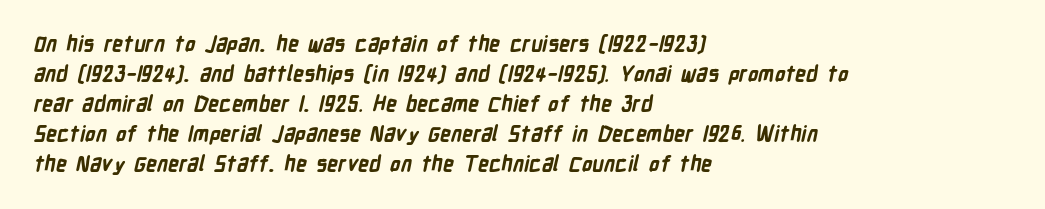
Vertical spacing — default. Strokes here are thick enough to call this a true bold. A typesetter would call this zero additional tracking. The glyphs are unaccompanied by any horizontal stroke below them.
